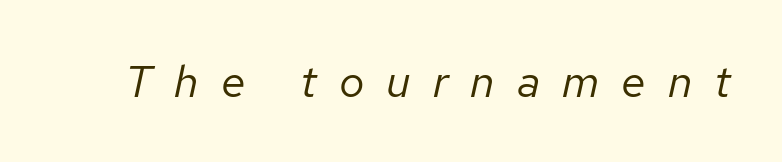
Q: Is the text bold? A: No.
Q: Is the text italic (slanted)? A: Yes, it leans right by about 12 degrees.
Q: Is the text underlined? A: No.
Q: Is the spacing between letters normal or unusually wide? A: Unusually wide.
Q: Width (condensed, normal, or wide)? A: Normal.
Q: Stroke contrast? A: Low.
Q: x-height? A: Medium.
Q: Monospaced? A: No.
